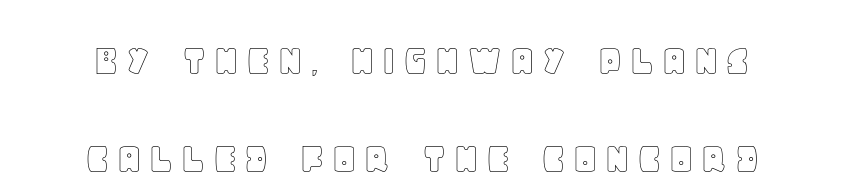
Q: Is the text italic (slanted)? A: No, it is upright.
Q: Is the text underlined? A: No.
Q: Is the spacing between lines tight, normal or loose? A: Loose.
Q: Width (condensed, normal, or wide)? A: Normal.
Q: x-height? A: Large.
Q: Monospaced? A: No.
